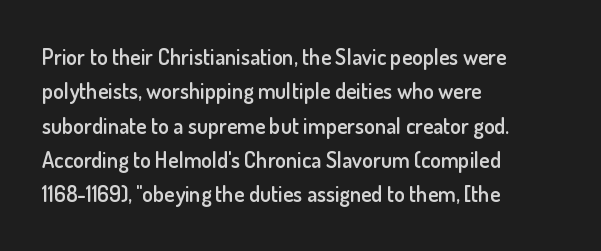
The lines in this sample share a left origin and differ only in where they stop. Firm but not heavy-handed strokes: this text is semibold. A typesetter would call this leading conventional body-copy spacing. Decoration check: the copy has no underline. There is no visible air inserted between adjacent glyphs. Ordinary non-slanted type is in use.
